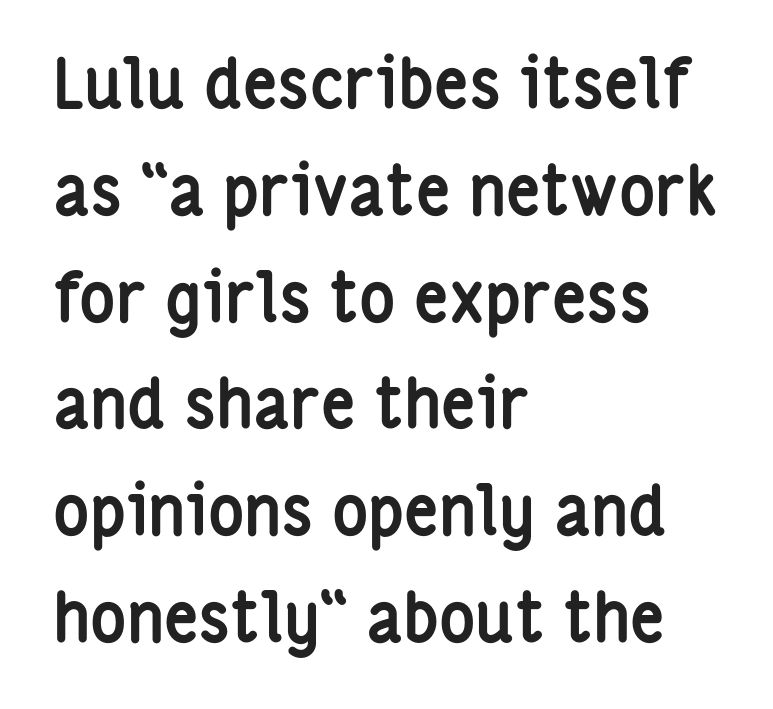
Inter-character spacing is left at the font's built-in metrics. The rag falls on the right side of this text block. Do the characters align in a grid? No, the font is proportional. Stroke terminals: plain, sans-serif.
